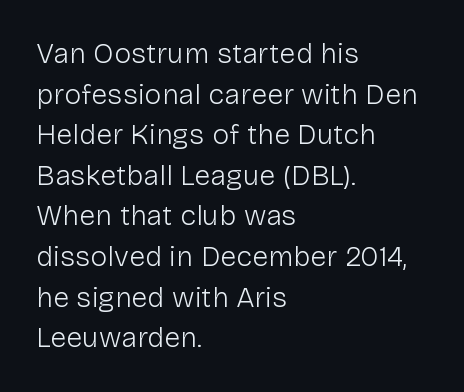
Left-aligned paragraph, ragged on the right. In terms of letterform style, serifs are entirely absent. The font is comparable to plain body text, perhaps lighter. Do the letters lean? They stand straight. Here the designer chose a conventional face with non-uniform glyph widths. A clean baseline with only descenders dipping below it.
